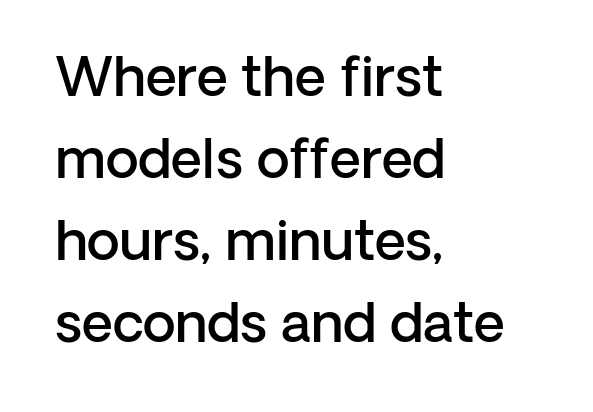
Letterform terminals end flat and unadorned throughout the passage. Looks like regular typesetting: each glyph gets only the width it needs. Compared with an ordinary text face, these strokes are moderately heavier — a semibold. Notice how descenders clear the ascenders below comfortably — that's standard leading. The typesetter chose a ragged-right arrangement here.
